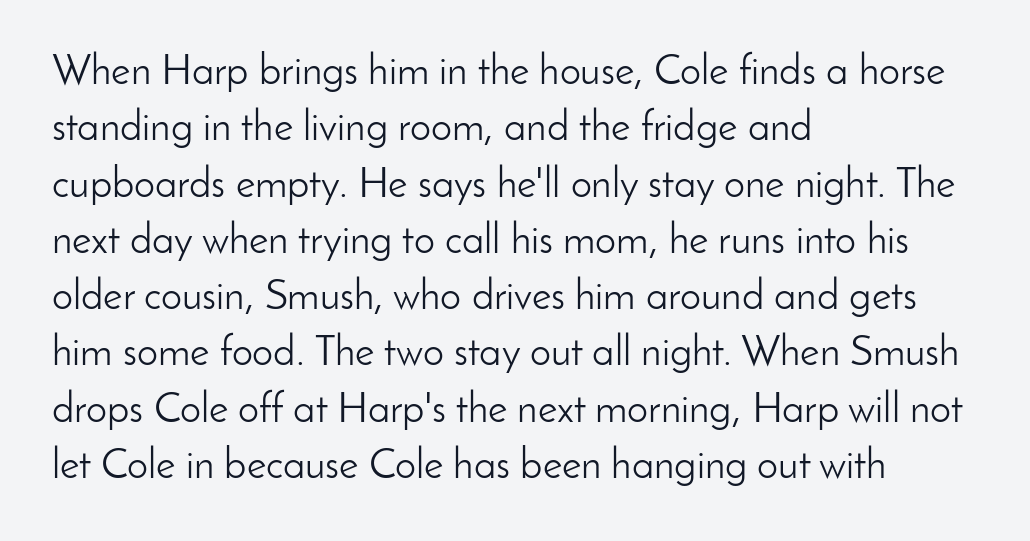
The image shows 42 px light sans-serif type, upright; set left-aligned, normal line spacing (1.34x), normal letter spacing, not underlined; low stroke contrast and a small x-height.
